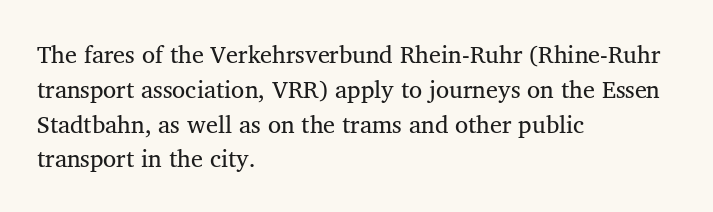
{"italic": "no", "underline": "no", "align": "left", "line_spacing": "normal", "line_spacing_ratio": 1.45, "letter_spacing": "normal", "letter_spacing_em": 0.0, "glyph_px": 24}
